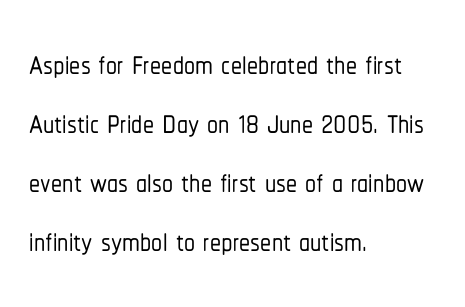
{"serif": "no", "italic": "no", "width": "condensed", "stroke_contrast": "low", "x_height": "medium", "monospaced": "no", "underline": "no", "align": "left", "line_spacing": "normal", "line_spacing_ratio": 1.34, "letter_spacing": "normal", "letter_spacing_em": 0.0, "glyph_px": 44}
